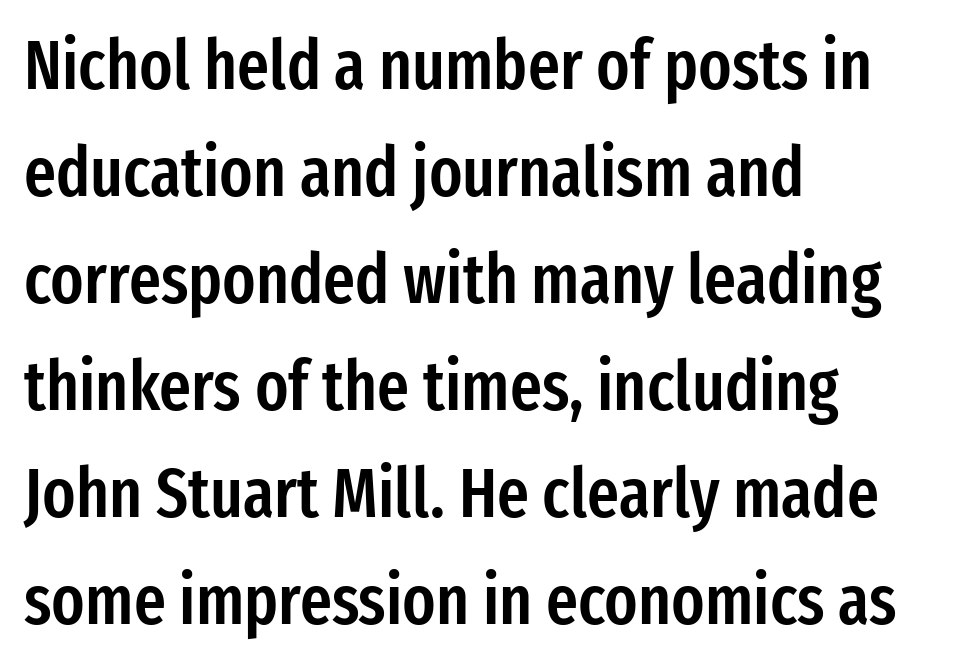
{"serif": "no", "italic": "no", "bold": "semi", "weight": "semibold", "width": "condensed", "stroke_contrast": "low", "x_height": "medium", "monospaced": "no", "underline": "no", "align": "left", "line_spacing": "normal", "line_spacing_ratio": 1.55, "letter_spacing": "normal", "letter_spacing_em": 0.0, "glyph_px": 69}
